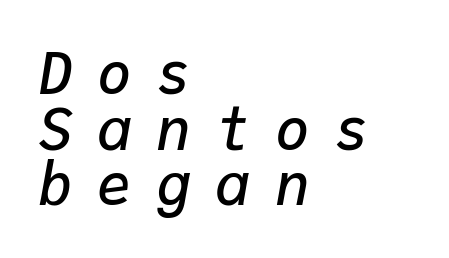
{"italic": "yes", "lean": "right", "slant_degrees": 9, "bold": "semi", "weight": "semibold", "width": "normal", "stroke_contrast": "low", "x_height": "medium", "monospaced": "yes", "underline": "no", "align": "left", "line_spacing": "tight", "line_spacing_ratio": 0.96, "letter_spacing": "wide", "letter_spacing_em": 0.42, "glyph_px": 58}
